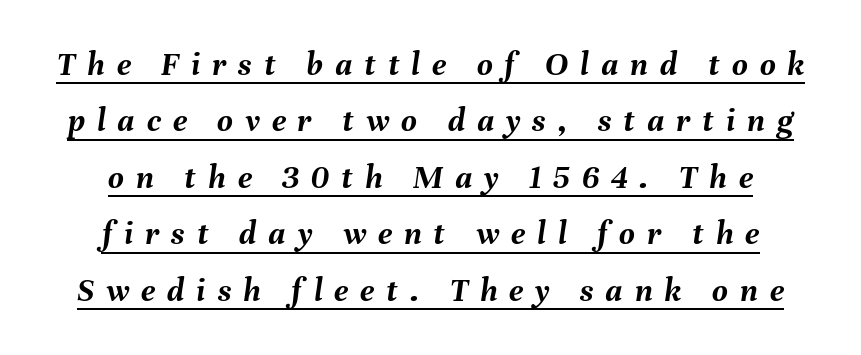
This is underlined copy, the kind a proofreader might mark for attention. This sample has the flowing, uneven cadence of proportional lettering. Regarding leading, the lines here are spaced in the standard way. Display-style spreading of the glyphs; the letterfit is very open. Characters are canted at an angle relative to the baseline's perpendicular. Is the type bold? Yes — the strokes are clearly thick and heavy.
